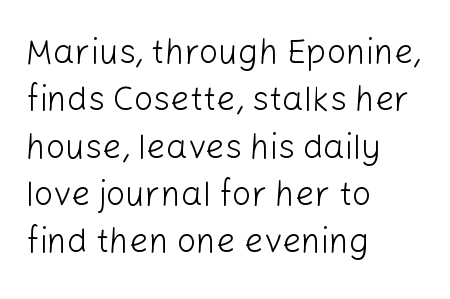
{"serif": "no", "italic": "no", "bold": "no", "weight": "light", "width": "normal", "stroke_contrast": "low", "x_height": "medium", "monospaced": "no", "underline": "no", "align": "left", "line_spacing": "normal", "line_spacing_ratio": 1.39, "letter_spacing": "normal", "letter_spacing_em": 0.0, "glyph_px": 34}
